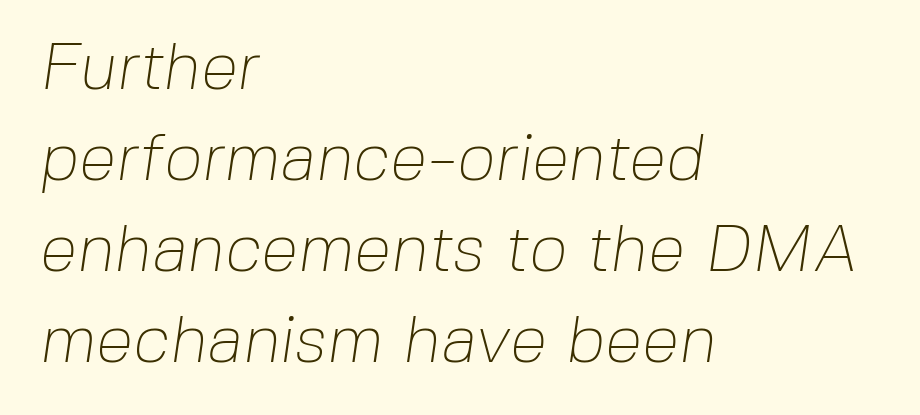
Q: Is the text bold? A: No.
Q: Is the typeface a serif or a sans-serif typeface? A: Sans-serif.
Q: Is the text underlined? A: No.
Q: How is the paragraph aligned? A: Left-aligned.
Q: Is the spacing between letters normal or unusually wide? A: Normal.
Q: Is the spacing between lines tight, normal or loose? A: Normal.
Q: Width (condensed, normal, or wide)? A: Normal.
Q: Stroke contrast? A: Low.
Q: x-height? A: Medium.
Q: Monospaced? A: No.
